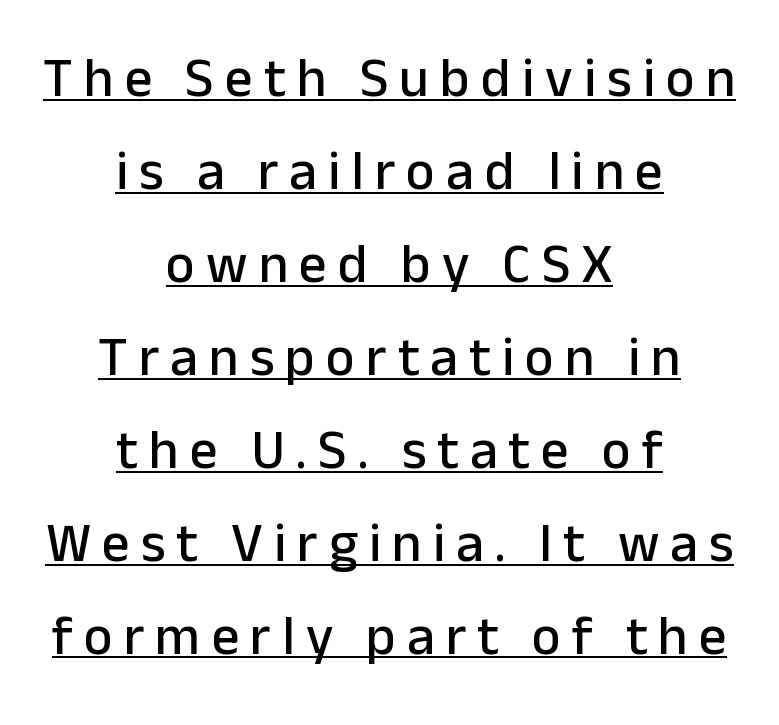
This sample uses a sans-serif face. These lines are rendered in a variable-pitch font. Emphasis is given by a line drawn under the lettering. Regarding leading, the lines here are spaced in the standard way. The rendering inserts visible extra space after every character.
